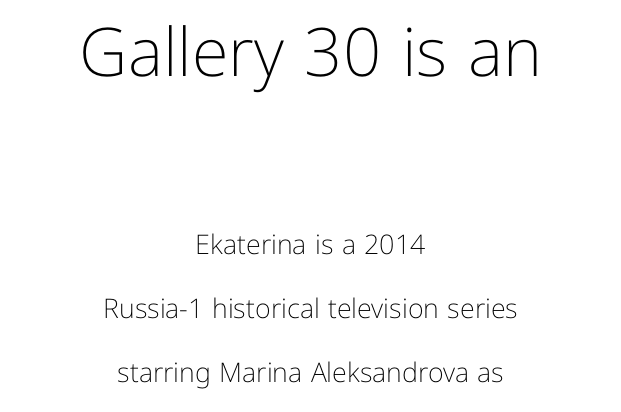
{"serif": "no", "italic": "no", "bold": "no", "weight": "light", "width": "normal", "stroke_contrast": "low", "x_height": "medium", "monospaced": "no", "underline": "no", "align": "center", "line_spacing": "loose", "line_spacing_ratio": 2.37, "letter_spacing": "normal", "letter_spacing_em": 0.0, "larger_block": "first", "size_ratio": 2.48, "glyph_px": 67}
